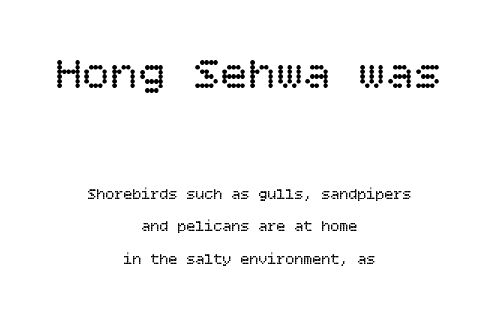
{"italic": "no", "bold": "no", "weight": "regular", "width": "normal", "stroke_contrast": "low", "x_height": "large", "underline": "no", "align": "center", "line_spacing": "loose", "line_spacing_ratio": 2.17, "letter_spacing": "normal", "letter_spacing_em": 0.0, "larger_block": "first", "size_ratio": 3.07, "glyph_px": 46}
